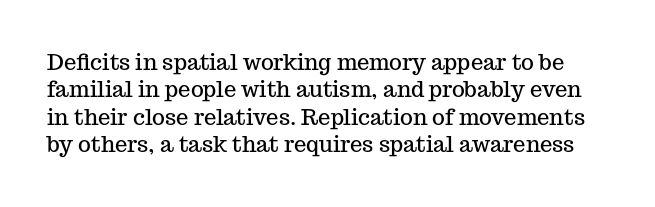
The image shows 22 px text type, upright; set normal line spacing (1.25x), normal letter spacing, not underlined.
